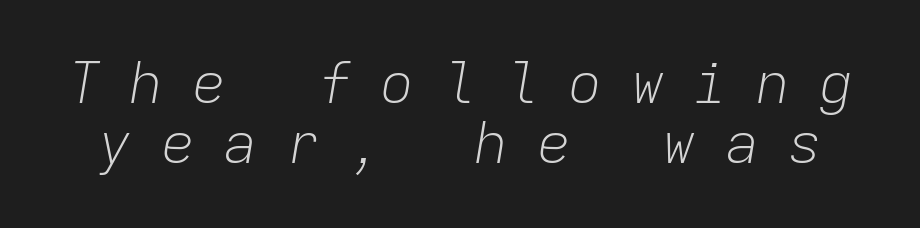
A typesetter would call this heavily tracked-out type. This rendering features lettering with no underline. Regarding leading, the lines here are crowded together. Every character sits at an angle, as italics do. Note the uniform advance width — an 'i' takes as much space as an 'm'.
